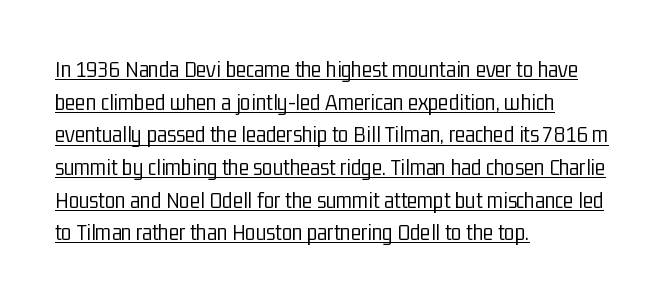
The image shows 24 px text type, upright; set left-aligned, normal line spacing (1.36x), normal letter spacing, underlined.
